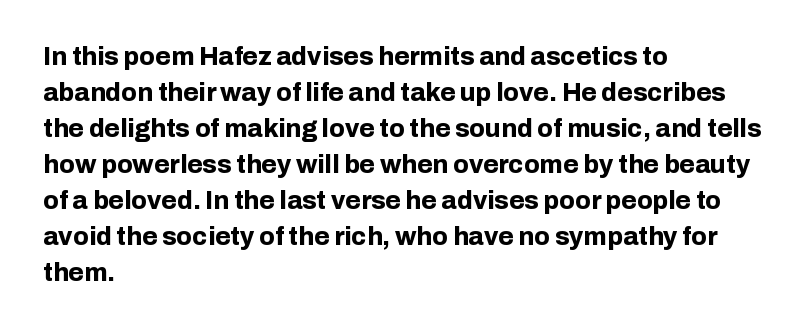
{"italic": "no", "bold": "yes", "underline": "no", "align": "left", "line_spacing": "normal", "line_spacing_ratio": 1.44, "letter_spacing": "normal", "letter_spacing_em": 0.0, "glyph_px": 25}
